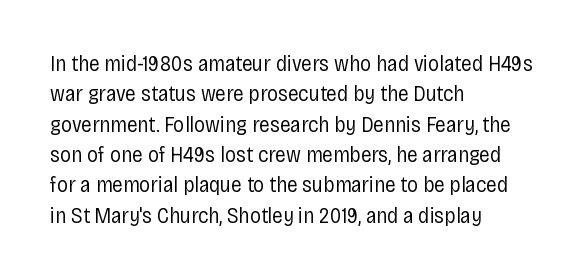
{"italic": "no", "bold": "no", "underline": "no", "align": "left", "line_spacing": "normal", "line_spacing_ratio": 1.38, "letter_spacing": "normal", "letter_spacing_em": 0.0, "glyph_px": 22}
